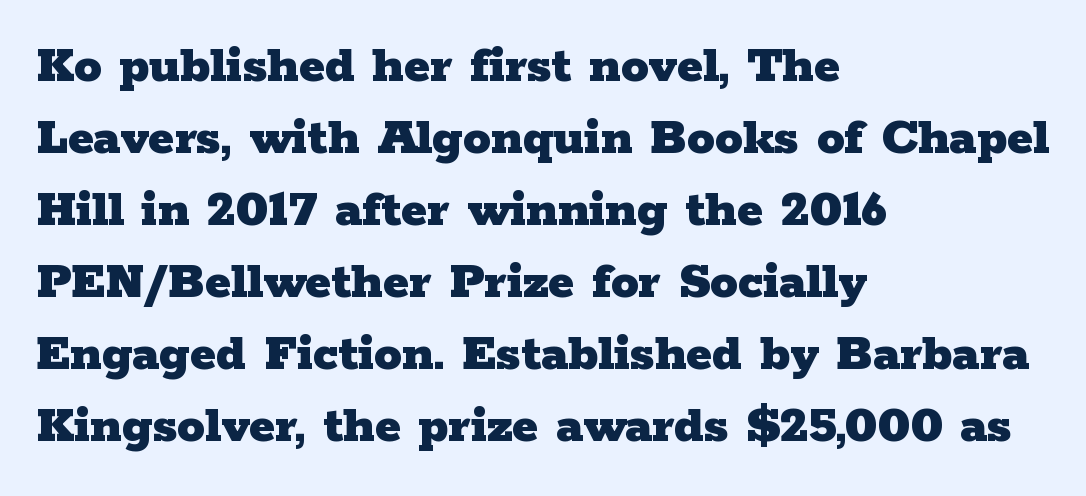
Line spacing here is normal. This sample has the flowing, uneven cadence of proportional lettering. Set as a true bold cut, around the 700 mark. This is roman type, the default non-slanted kind. The gaps between neighbouring characters are ordinary and unremarkable. The gap between lines stays unmarked.
